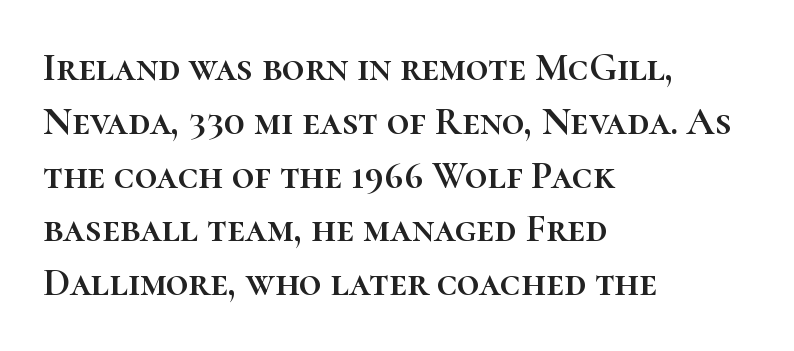
Teacher's note: observe the even left margin — that is flush-left alignment. The face used here is proportionally spaced, like ordinary book or web type. Only glyphs here, with clear space below each row. Inter-character spacing is left at the font's built-in metrics. The specimen reads as upright at a glance.
